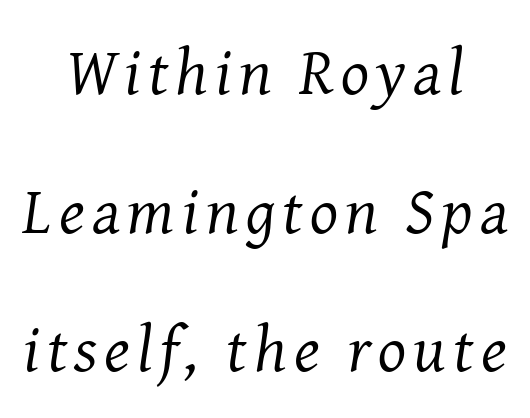
Both edges are ragged and mirror each other, which tells us the setting is centered. Leading: increased. The strip under each line holds only bare page. The face used here is proportionally spaced, like ordinary book or web type.
